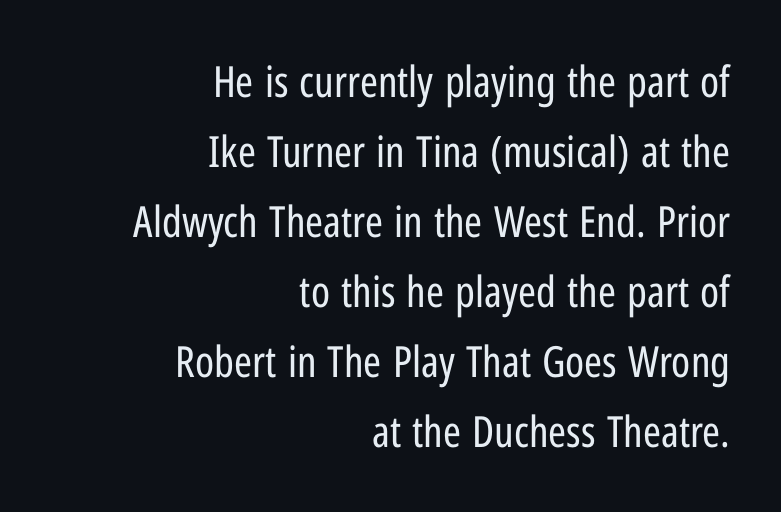
The block of text has a typical density, with ordinary space between rows. Quick note: underline off. Honestly, the letter spacing is just normal — you wouldn't notice it. Nothing heavy about these letters — not bold at all. Compared with a flush-left layout, this one pins lines to the opposite, right side. Notice how the stems are strictly vertical — no italics here.
